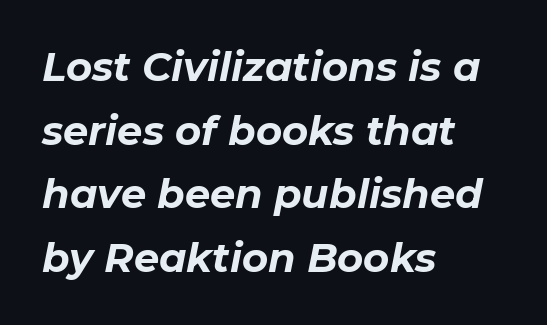
The image shows 40 px bold type, italic (leaning right); set left-aligned, normal line spacing (1.59x), normal letter spacing, not underlined; low stroke contrast and a medium x-height.
